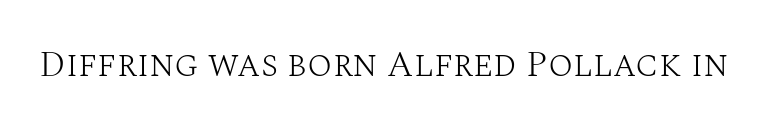
{"serif": "yes", "italic": "no", "bold": "no", "weight": "light", "width": "normal", "stroke_contrast": "medium", "x_height": "large", "monospaced": "no", "underline": "no", "letter_spacing": "normal", "letter_spacing_em": 0.0, "glyph_px": 37}
